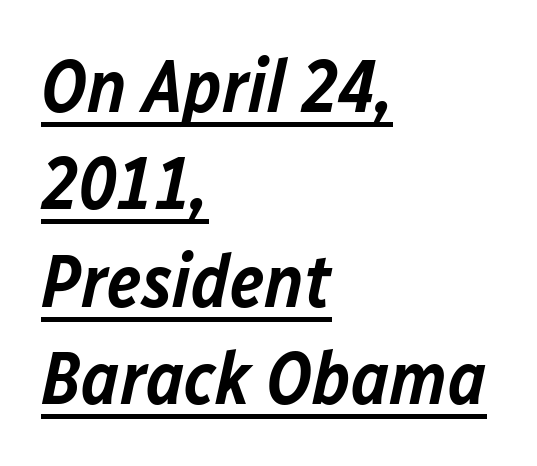
Q: Is the text bold? A: Semi-bold.
Q: Is the text italic (slanted)? A: Yes, it leans right by about 12 degrees.
Q: Is the text underlined? A: Yes.
Q: How is the paragraph aligned? A: Left-aligned.
Q: Is the spacing between letters normal or unusually wide? A: Normal.
Q: Is the spacing between lines tight, normal or loose? A: Normal.
Q: Width (condensed, normal, or wide)? A: Normal.
Q: Stroke contrast? A: Low.
Q: x-height? A: Medium.
Q: Monospaced? A: No.
